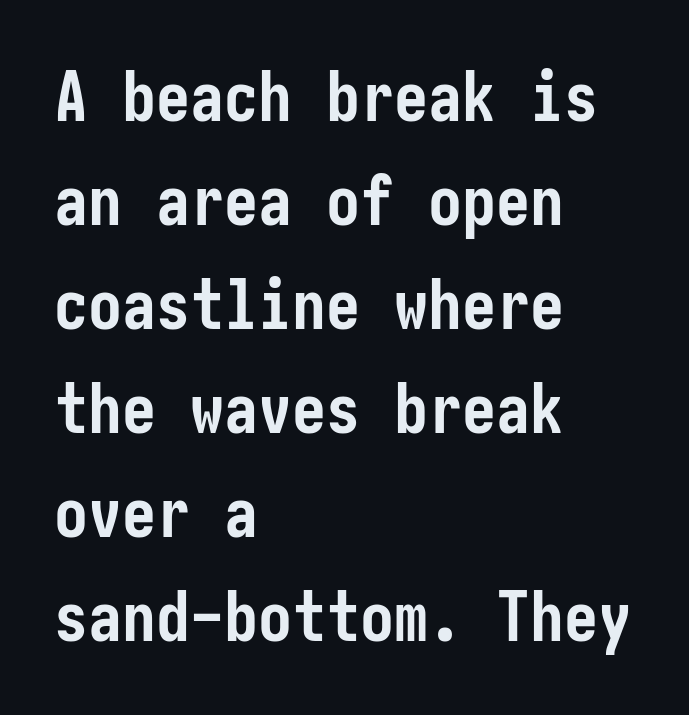
The image shows 68 px semibold, condensed sans-serif type, upright; set left-aligned, normal line spacing (1.53x), normal letter spacing, not underlined; low stroke contrast and a medium x-height.
